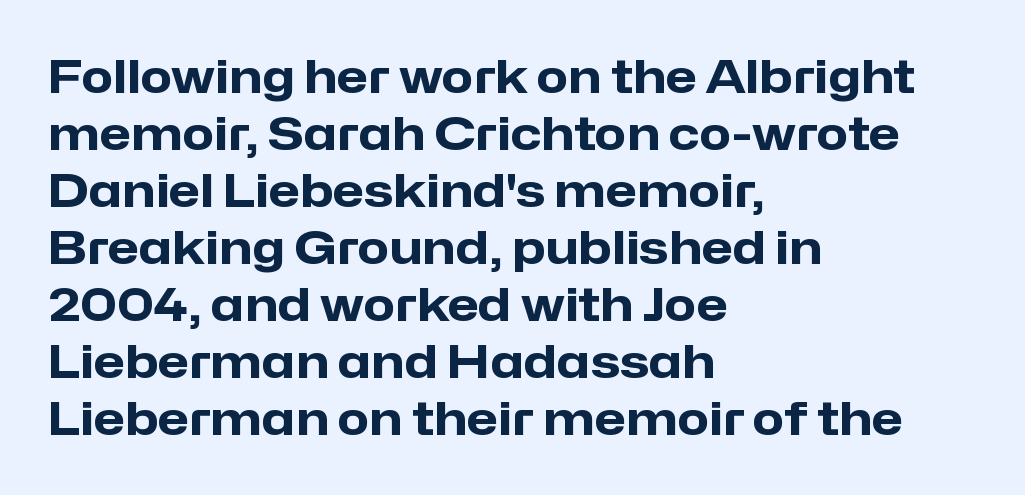
Type without underlining. The designer went with a sans here, leaving each stem footless. The type sits square on the baseline with zero lean. One-word summary of the alignment: left.
